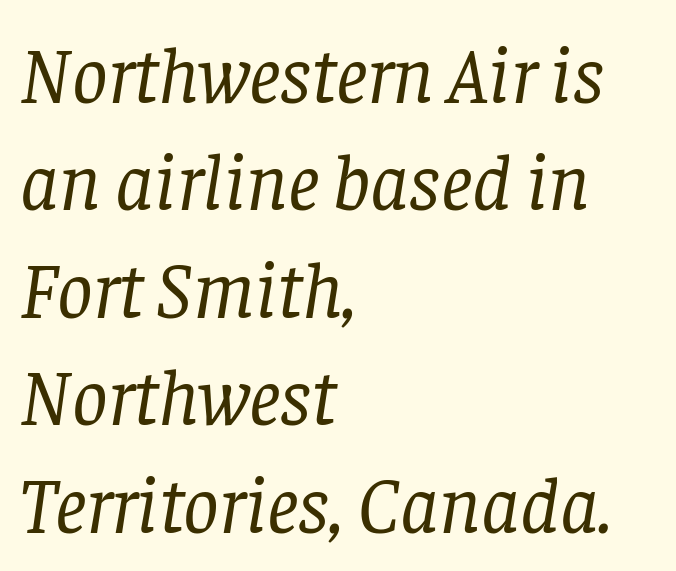
The passage shown is typed in a proportional face where columns would drift. This sample uses an oblique cut, with every glyph tilted off the vertical. Anything drawn beneath the words? Only blank space. The compositor pushed each line to the left boundary. Normally led — the rows are evenly, conventionally spaced. Serifs: yes, visible at the terminals of the letterforms.
